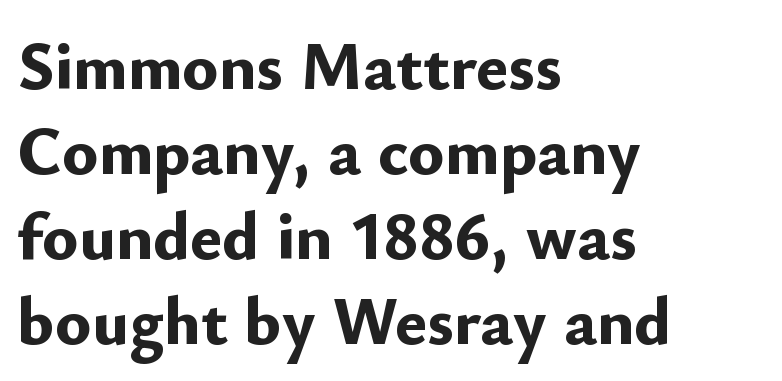
The image shows 68 px bold sans-serif type, upright; set left-aligned, normal line spacing (1.25x), normal letter spacing, not underlined; low stroke contrast and a small x-height.
